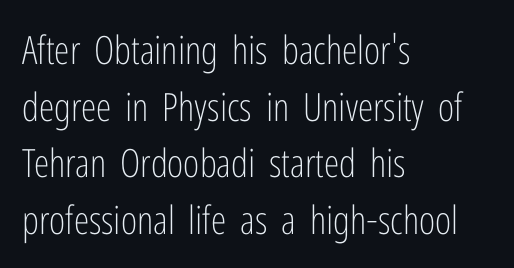
The image shows 39 px light, condensed sans-serif type, upright; set left-aligned, normal line spacing (1.45x), normal letter spacing, not underlined; low stroke contrast and a medium x-height.
